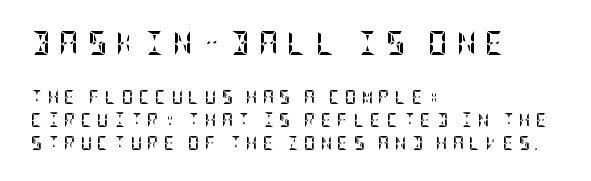
Q: Is the text bold? A: Yes.
Q: Is the text italic (slanted)? A: No, it is upright.
Q: Is the text underlined? A: No.
Q: How is the paragraph aligned? A: Left-aligned.
Q: Is the spacing between letters normal or unusually wide? A: Unusually wide.
Q: Is the spacing between lines tight, normal or loose? A: Normal.
Q: Which block of text is set in a larger size, the first (top) or the second (bottom)? A: The first (top) one.
